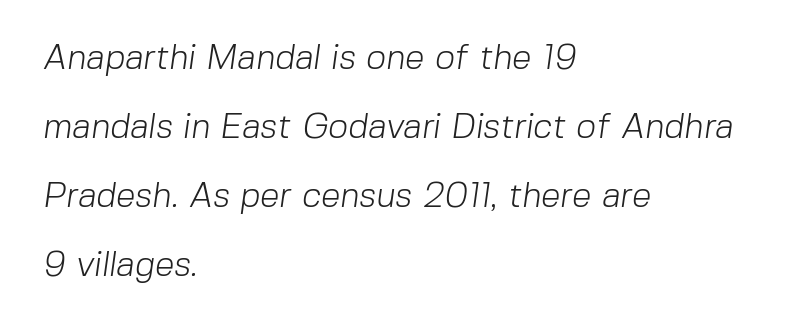
The rag falls on the right side of this text block. Think of a printed novel: that variable character pitch is what you see here. Is this a heavy cut? Hardly; it is regular or lighter. Compared with typical paragraphs, the rows here are farther apart.
